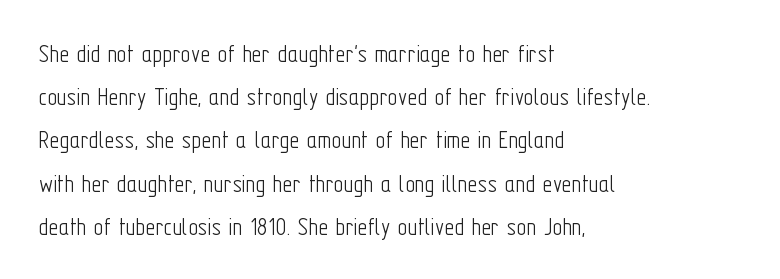
The image shows 27 px text type, upright; set left-aligned, normal line spacing (1.6x), normal letter spacing, not underlined.
